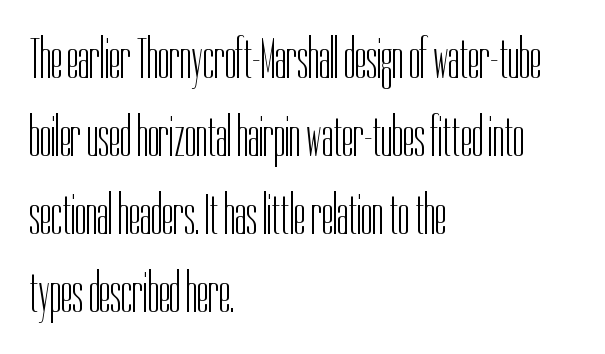
The image shows 57 px light, condensed sans-serif type, upright; set left-aligned, normal line spacing (1.37x), normal letter spacing, not underlined; low stroke contrast and a medium x-height.
